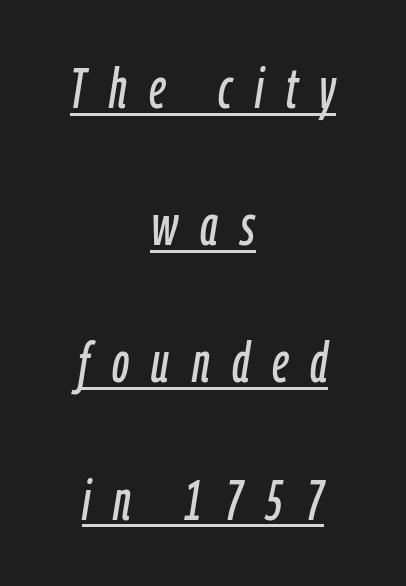
Students, observe the line beneath the letters — that is underlining. Each word looks stretched out because of the extra space between its letters. It's the slanting kind of type. The lines in this sample share a center point and differ in where they start and stop. This sample has the flowing, uneven cadence of proportional lettering.
